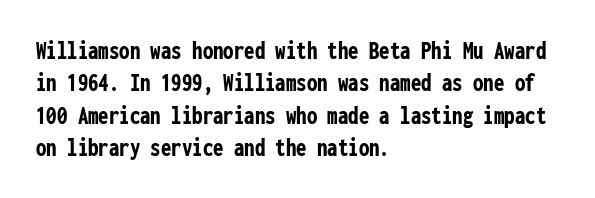
The image shows 26 px bold type, upright; set left-aligned, normal line spacing (1.25x), normal letter spacing, not underlined.
